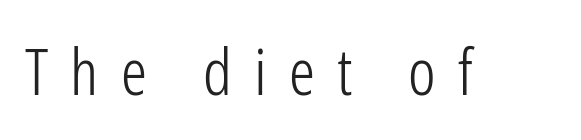
The image shows 65 px light, condensed sans-serif type, upright; set unusually wide letter spacing (+0.34 em), not underlined; low stroke contrast and a medium x-height.
